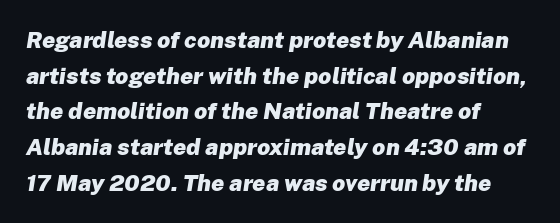
Q: Is the text bold? A: Yes.
Q: Is the text italic (slanted)? A: Yes, it leans right by about 8 degrees.
Q: Is the text underlined? A: No.
Q: How is the paragraph aligned? A: Left-aligned.
Q: Is the spacing between letters normal or unusually wide? A: Normal.
Q: Is the spacing between lines tight, normal or loose? A: Normal.
